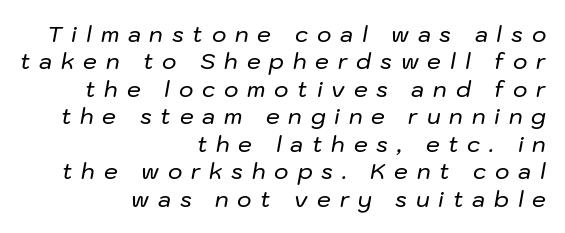
The image shows 22 px text type, italic (leaning right); set right-aligned, normal line spacing (1.25x), unusually wide letter spacing (+0.4 em), not underlined.
